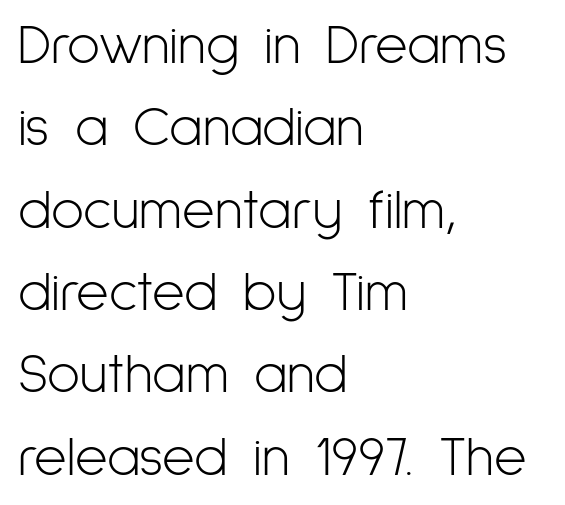
The letters carry no serifs — their stems end cleanly without finishing strokes. Underlining? Definitely not there. Vertical spacing — default. The face used here is rendered with its standard letterfit.
